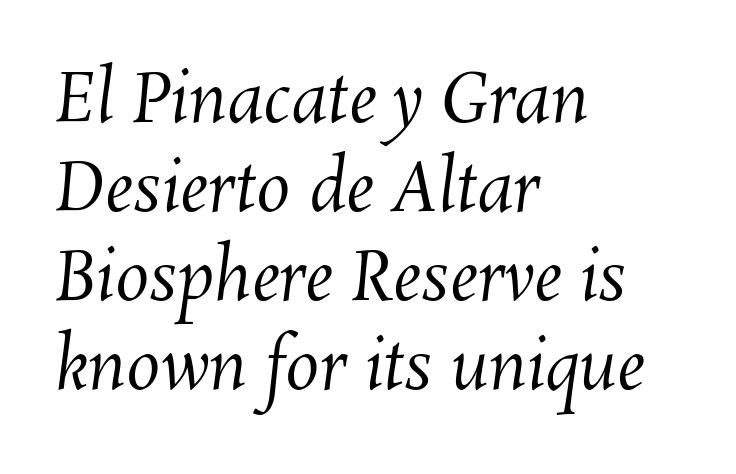
Q: Is the text bold? A: No.
Q: Is the text underlined? A: No.
Q: How is the paragraph aligned? A: Left-aligned.
Q: Is the spacing between letters normal or unusually wide? A: Normal.
Q: Is the spacing between lines tight, normal or loose? A: Normal.
Q: Width (condensed, normal, or wide)? A: Normal.
Q: Stroke contrast? A: Medium.
Q: x-height? A: Medium.
Q: Monospaced? A: No.
